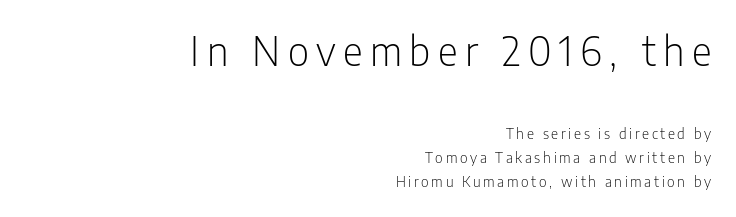
The image shows 39 px light, condensed sans-serif type, upright; set right-aligned, line spacing 1.73x, not underlined; the first (top) block is 2.79x larger; low stroke contrast and a medium x-height.
